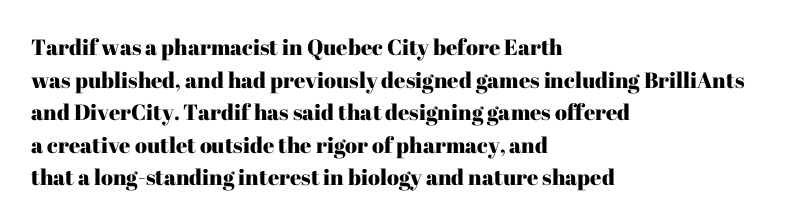
Q: Is the text italic (slanted)? A: No, it is upright.
Q: Is the text underlined? A: No.
Q: How is the paragraph aligned? A: Left-aligned.
Q: Is the spacing between letters normal or unusually wide? A: Normal.
Q: Is the spacing between lines tight, normal or loose? A: Normal.
